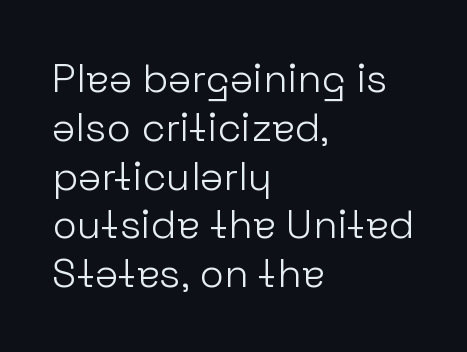
Q: Is the text bold? A: No.
Q: Is the text italic (slanted)? A: No, it is upright.
Q: Is the typeface a serif or a sans-serif typeface? A: Sans-serif.
Q: Is the text underlined? A: No.
Q: How is the paragraph aligned? A: Left-aligned.
Q: Is the spacing between letters normal or unusually wide? A: Normal.
Q: Width (condensed, normal, or wide)? A: Normal.
Q: Stroke contrast? A: Low.
Q: x-height? A: Medium.
Q: Monospaced? A: No.
